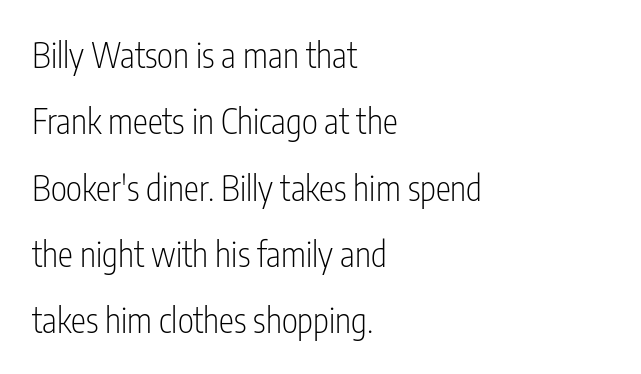
The image shows 34 px light, condensed sans-serif type, upright; set left-aligned, loose line spacing (1.95x), normal letter spacing, not underlined; low stroke contrast and a medium x-height.
